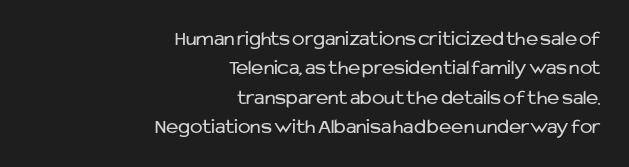
Q: Is the text bold? A: No.
Q: Is the text italic (slanted)? A: No, it is upright.
Q: Is the text underlined? A: No.
Q: How is the paragraph aligned? A: Right-aligned.
Q: Is the spacing between letters normal or unusually wide? A: Normal.
Q: Is the spacing between lines tight, normal or loose? A: Normal.
